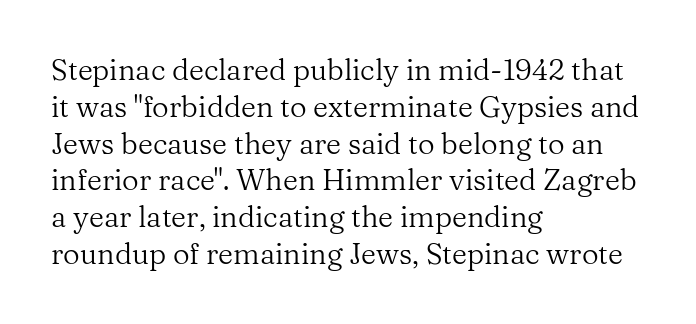
{"serif": "yes", "italic": "no", "bold": "no", "weight": "regular", "width": "normal", "stroke_contrast": "medium", "x_height": "medium", "monospaced": "no", "underline": "no", "align": "left", "line_spacing": "normal", "line_spacing_ratio": 1.27, "letter_spacing": "normal", "letter_spacing_em": 0.0, "glyph_px": 29}
